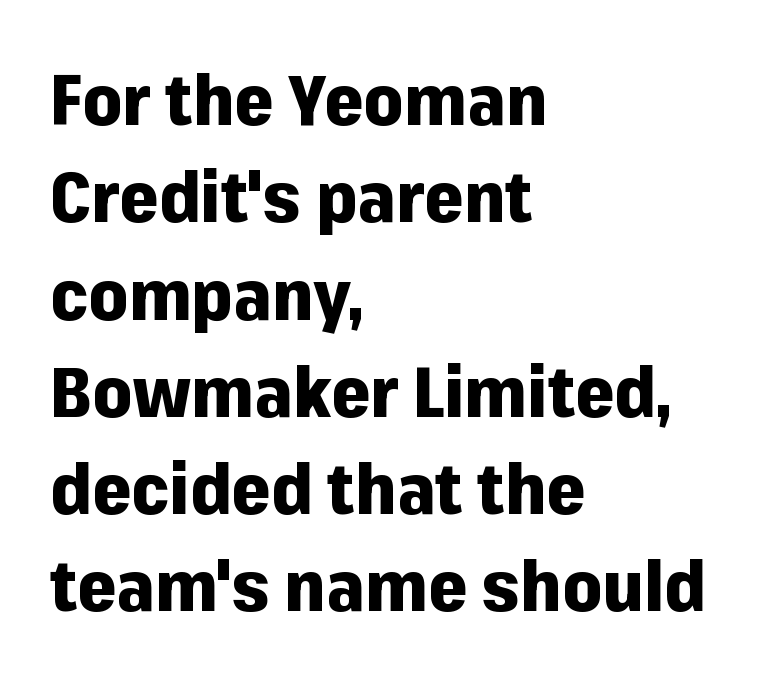
Just letters on the line, the space beneath them empty. How would I describe the line gaps? Plain and ordinary. Inter-character spacing is left at the font's built-in metrics. You'd pick this weight for a headline — it's a proper bold. Ordinary non-slanted type is in use. Stroke terminals: plain, sans-serif.
